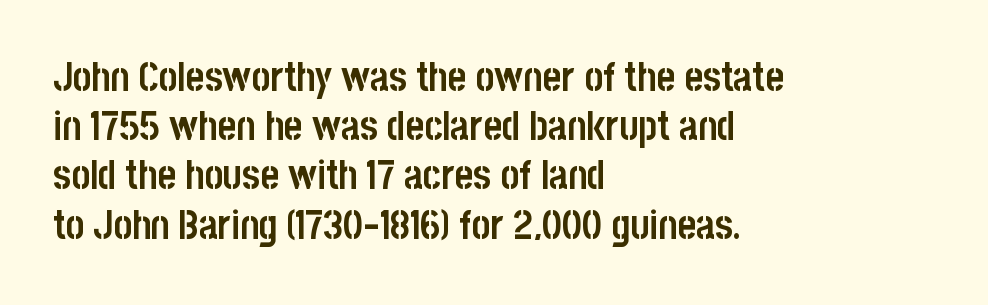
Q: Is the text bold? A: Yes.
Q: Is the text italic (slanted)? A: No, it is upright.
Q: Is the typeface a serif or a sans-serif typeface? A: Sans-serif.
Q: Is the text underlined? A: No.
Q: How is the paragraph aligned? A: Left-aligned.
Q: Is the spacing between letters normal or unusually wide? A: Normal.
Q: Width (condensed, normal, or wide)? A: Condensed.
Q: Stroke contrast? A: Low.
Q: x-height? A: Large.
Q: Monospaced? A: No.
